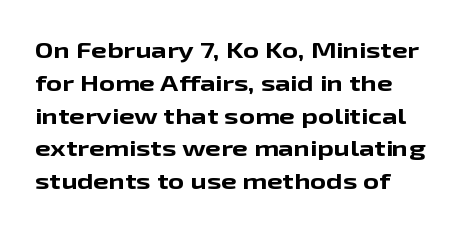
The image shows 22 px bold type, upright; set normal line spacing (1.49x), normal letter spacing, not underlined.
